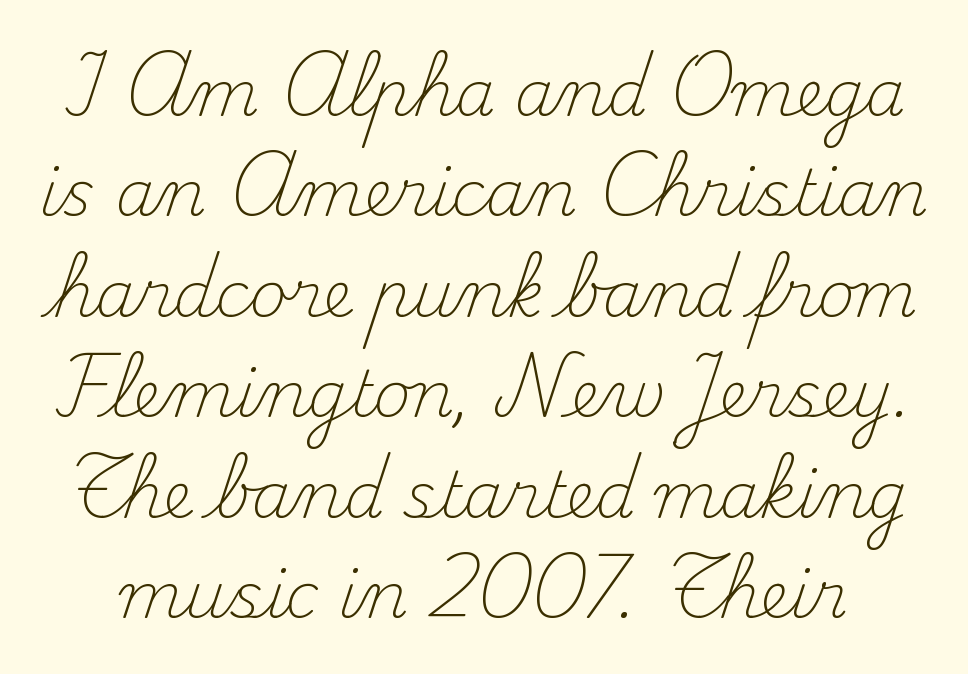
Decoration check: the copy has no underline. What stands out about the letter spacing? Nothing — it is the standard amount. Line spacing here is normal. Regarding serifs, this sample has them. Stroke thickness stays within the range of a standard reading face or lighter. Looks like regular typesetting: each glyph gets only the width it needs.
